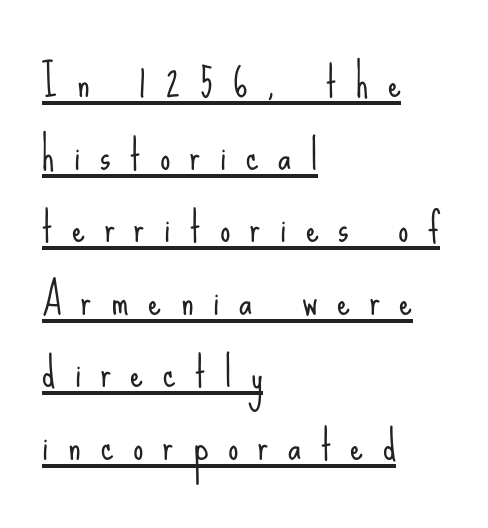
Q: Is the text bold? A: No.
Q: Is the text italic (slanted)? A: No, it is upright.
Q: Is the typeface a serif or a sans-serif typeface? A: Sans-serif.
Q: Is the text underlined? A: Yes.
Q: How is the paragraph aligned? A: Left-aligned.
Q: Is the spacing between letters normal or unusually wide? A: Unusually wide.
Q: Width (condensed, normal, or wide)? A: Condensed.
Q: Stroke contrast? A: Low.
Q: x-height? A: Small.
Q: Monospaced? A: No.
